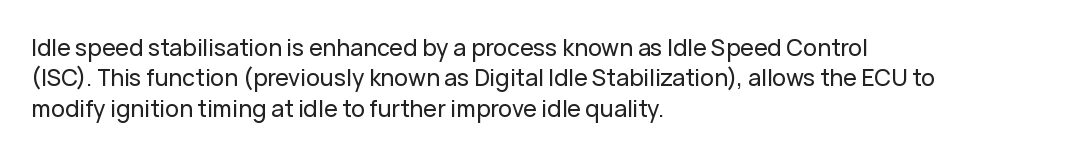
The image shows 23 px text type, upright; set left-aligned, normal line spacing (1.32x), normal letter spacing, not underlined.
